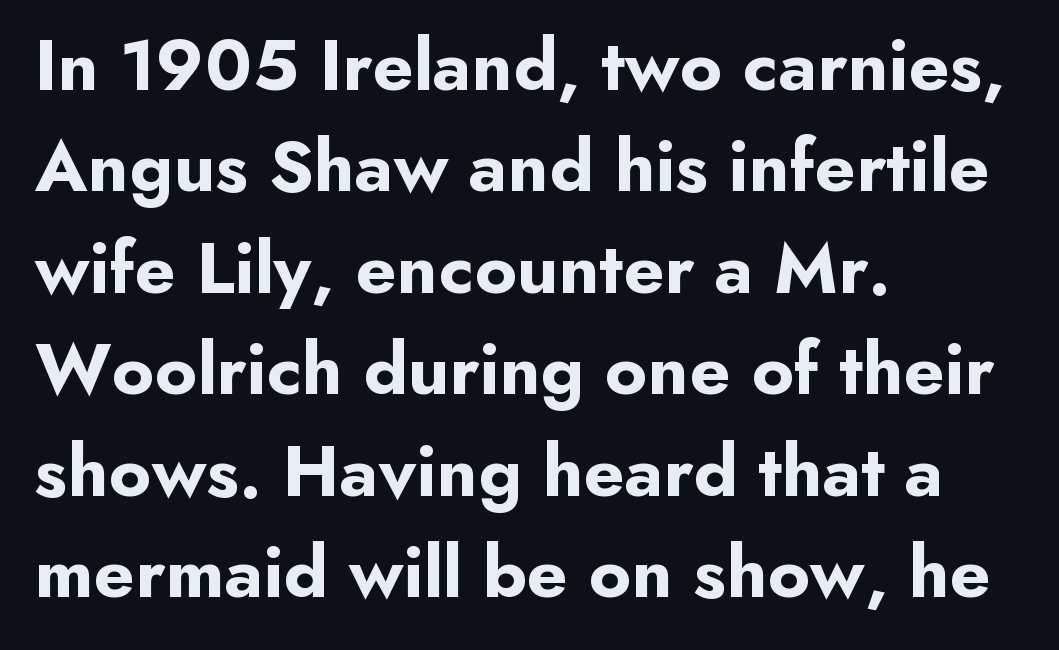
Q: Is the text bold? A: Yes.
Q: Is the text italic (slanted)? A: No, it is upright.
Q: Is the typeface a serif or a sans-serif typeface? A: Sans-serif.
Q: Is the text underlined? A: No.
Q: How is the paragraph aligned? A: Left-aligned.
Q: Is the spacing between letters normal or unusually wide? A: Normal.
Q: Is the spacing between lines tight, normal or loose? A: Normal.
Q: Width (condensed, normal, or wide)? A: Normal.
Q: Stroke contrast? A: Low.
Q: x-height? A: Small.
Q: Monospaced? A: No.
